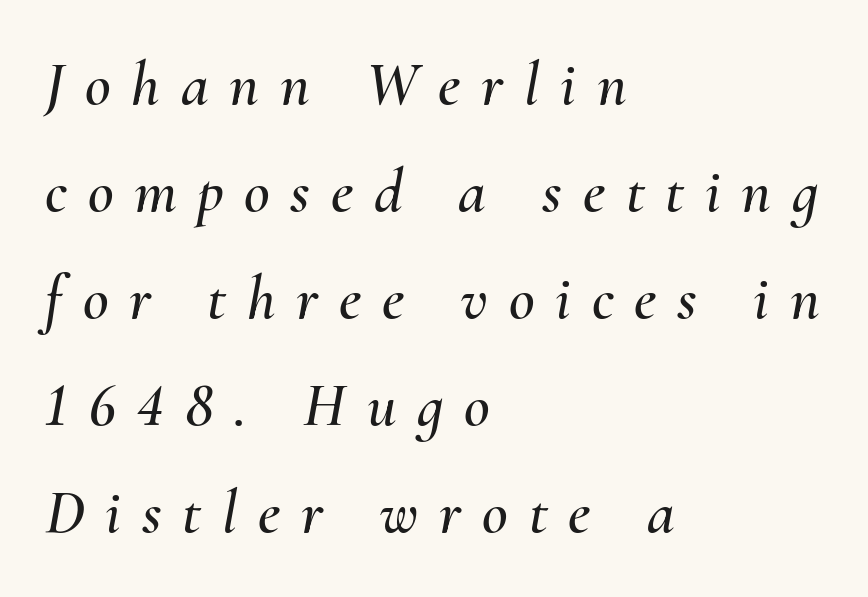
{"italic": "yes", "lean": "right", "slant_degrees": 10, "width": "normal", "stroke_contrast": "medium", "x_height": "small", "monospaced": "no", "underline": "no", "align": "left", "line_spacing": "normal", "line_spacing_ratio": 1.7, "letter_spacing": "wide", "letter_spacing_em": 0.33, "glyph_px": 63}
